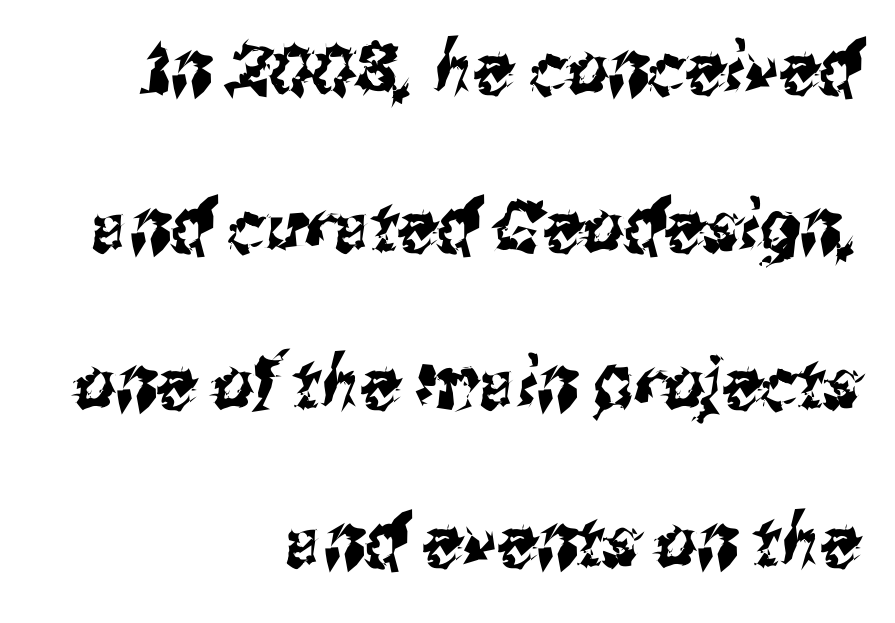
Typographically, this falls in the sans-serif category. Varying glyph widths throughout — classic text-font behaviour. The glyphs are unaccompanied by any horizontal stroke below them. The text block is weighted toward the right margin, trailing off unevenly leftward.
